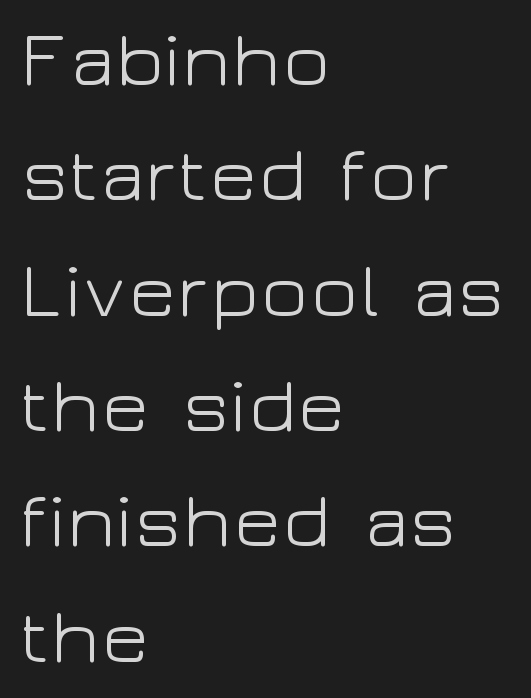
Q: Is the text bold? A: No.
Q: Is the text italic (slanted)? A: No, it is upright.
Q: Is the typeface a serif or a sans-serif typeface? A: Sans-serif.
Q: Is the text underlined? A: No.
Q: How is the paragraph aligned? A: Left-aligned.
Q: Is the spacing between letters normal or unusually wide? A: Normal.
Q: Is the spacing between lines tight, normal or loose? A: Normal.
Q: Width (condensed, normal, or wide)? A: Wide.
Q: Stroke contrast? A: Low.
Q: x-height? A: Medium.
Q: Monospaced? A: No.
